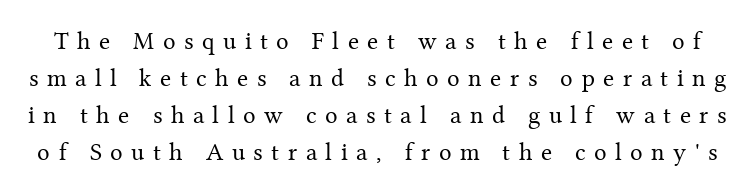
The leading is moderate, giving the passage an even texture. The passage shown has open, widely tracked lettering throughout. Summary of weight: not heavy and not bold. Just letters on the line, the space beneath them empty.
